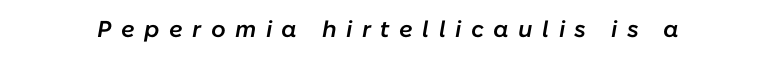
{"italic": "yes", "lean": "right", "slant_degrees": 10, "bold": "semi", "underline": "no", "letter_spacing": "wide", "letter_spacing_em": 0.41, "glyph_px": 23}
